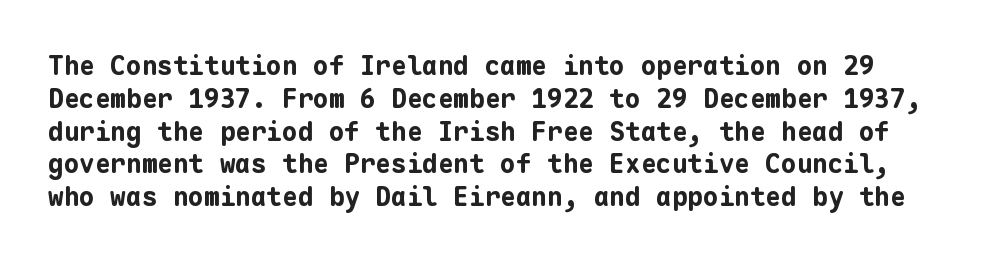
Q: Is the text bold? A: Yes.
Q: Is the text italic (slanted)? A: No, it is upright.
Q: Is the text underlined? A: No.
Q: Is the spacing between letters normal or unusually wide? A: Normal.
Q: Is the spacing between lines tight, normal or loose? A: Normal.
